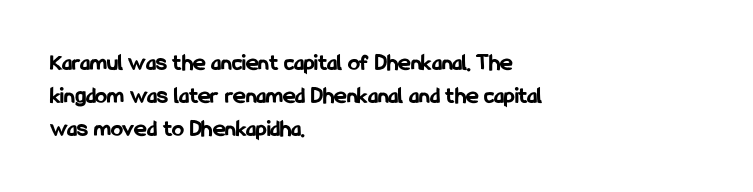
Q: Is the text bold? A: Yes.
Q: Is the text italic (slanted)? A: No, it is upright.
Q: Is the text underlined? A: No.
Q: How is the paragraph aligned? A: Left-aligned.
Q: Is the spacing between letters normal or unusually wide? A: Normal.
Q: Is the spacing between lines tight, normal or loose? A: Normal.
